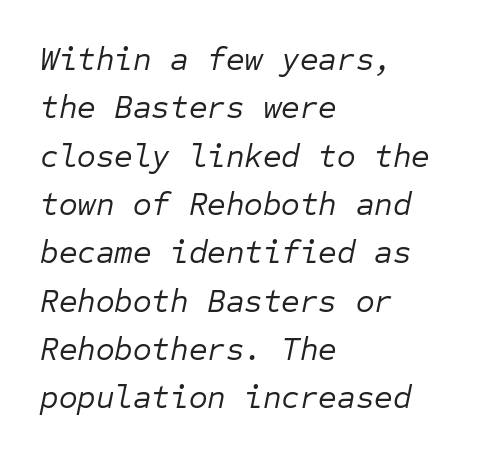
{"italic": "yes", "lean": "right", "slant_degrees": 12, "bold": "no", "weight": "regular", "width": "normal", "stroke_contrast": "low", "x_height": "medium", "monospaced": "yes", "underline": "no", "align": "left", "line_spacing": "normal", "line_spacing_ratio": 1.51, "letter_spacing": "normal", "letter_spacing_em": 0.0, "glyph_px": 32}
